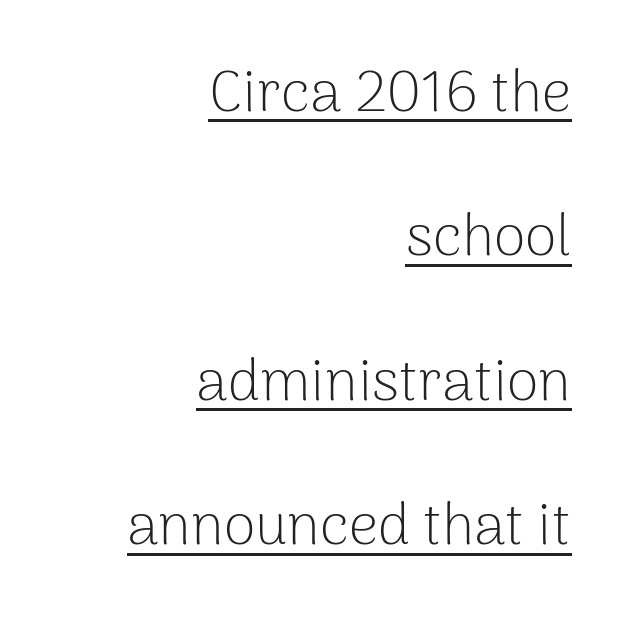
{"serif": "no", "italic": "no", "bold": "no", "weight": "light", "width": "normal", "stroke_contrast": "low", "x_height": "medium", "monospaced": "no", "underline": "yes", "align": "right", "line_spacing": "loose", "line_spacing_ratio": 2.49, "letter_spacing": "normal", "letter_spacing_em": 0.0, "glyph_px": 58}
